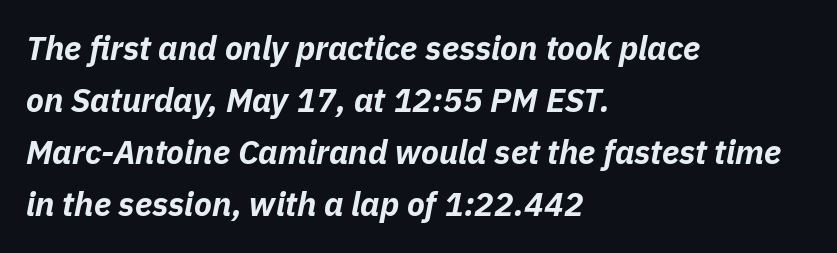
Q: Is the text bold? A: Yes.
Q: Is the text italic (slanted)? A: Yes, it leans right by about 11 degrees.
Q: Is the text underlined? A: No.
Q: How is the paragraph aligned? A: Left-aligned.
Q: Is the spacing between letters normal or unusually wide? A: Normal.
Q: Is the spacing between lines tight, normal or loose? A: Normal.
Q: Width (condensed, normal, or wide)? A: Normal.
Q: Stroke contrast? A: Low.
Q: x-height? A: Medium.
Q: Monospaced? A: No.
